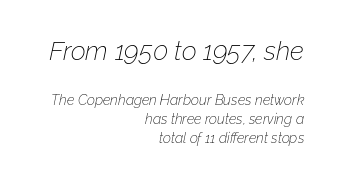
Q: Is the text bold? A: No.
Q: Is the text italic (slanted)? A: Yes, it leans right by about 12 degrees.
Q: Is the text underlined? A: No.
Q: How is the paragraph aligned? A: Right-aligned.
Q: Is the spacing between letters normal or unusually wide? A: Normal.
Q: Is the spacing between lines tight, normal or loose? A: Normal.
Q: Which block of text is set in a larger size, the first (top) or the second (bottom)? A: The first (top) one.
